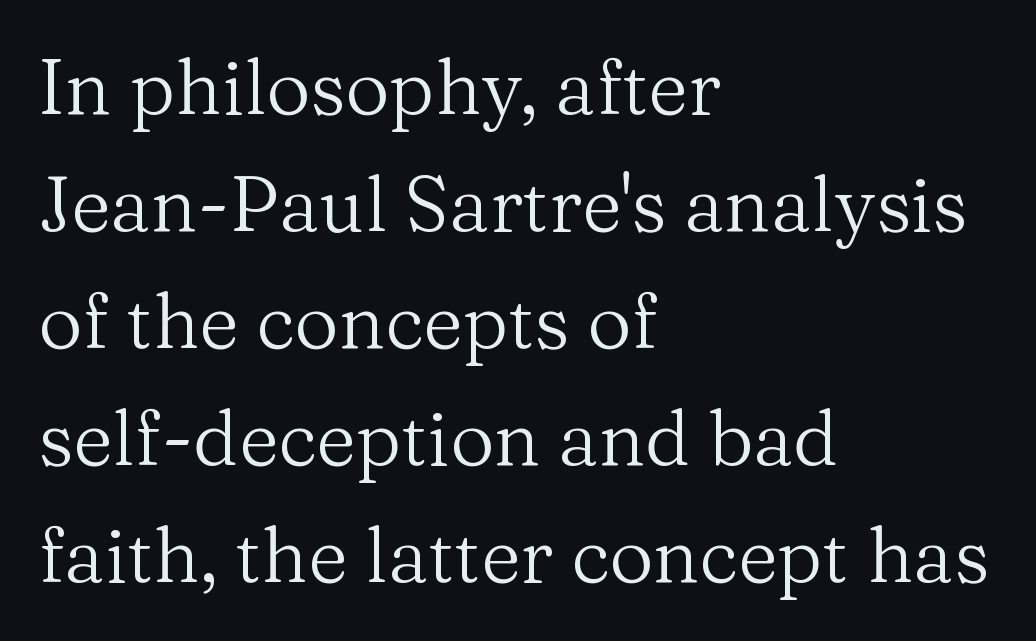
{"serif": "yes", "italic": "no", "bold": "no", "weight": "regular", "width": "normal", "stroke_contrast": "medium", "x_height": "medium", "monospaced": "no", "underline": "no", "align": "left", "line_spacing": "normal", "line_spacing_ratio": 1.52, "letter_spacing": "normal", "letter_spacing_em": 0.0, "glyph_px": 77}
